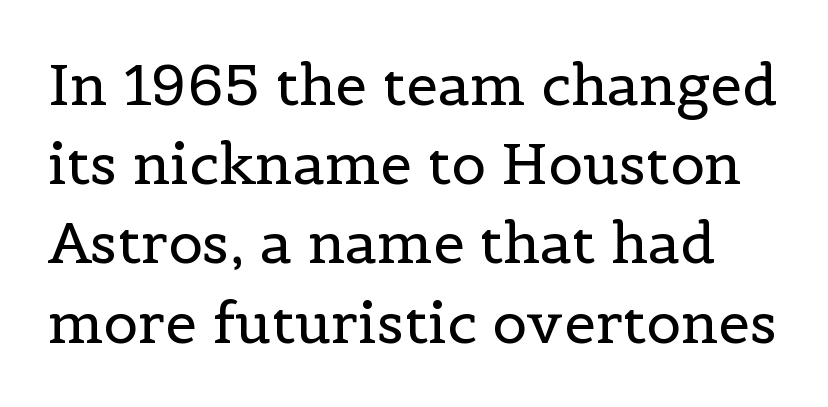
Characters remain perfectly vertical along every line. Regarding leading, the lines here are spaced in the standard way. On a weight scale, this lands at 450 or below. The space beneath each line is pristine and unruled. Tracking value appears to be zero — textbook default spacing. Does the type have serifs? Yes, each stem ends in a small foot.
